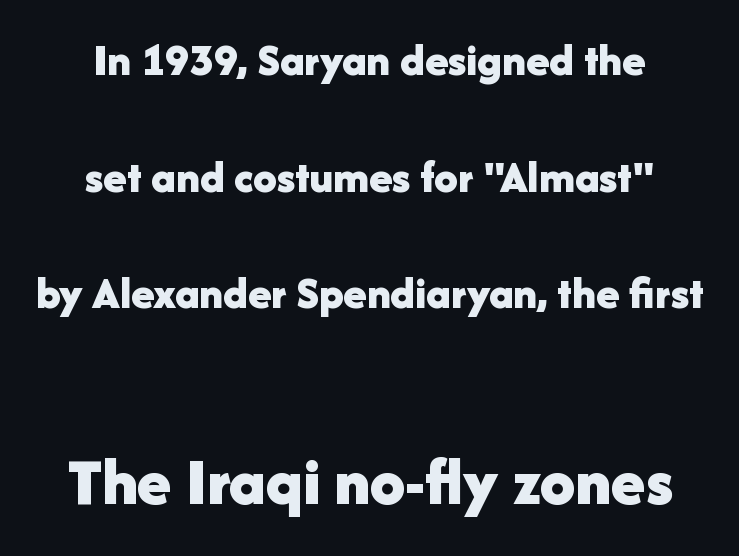
Q: Is the text bold? A: Yes.
Q: Is the text italic (slanted)? A: No, it is upright.
Q: Is the typeface a serif or a sans-serif typeface? A: Sans-serif.
Q: Is the text underlined? A: No.
Q: How is the paragraph aligned? A: Centered.
Q: Is the spacing between letters normal or unusually wide? A: Normal.
Q: Is the spacing between lines tight, normal or loose? A: Loose.
Q: Which block of text is set in a larger size, the first (top) or the second (bottom)? A: The second (bottom) one.
Q: Width (condensed, normal, or wide)? A: Normal.
Q: Stroke contrast? A: Low.
Q: x-height? A: Medium.
Q: Monospaced? A: No.
